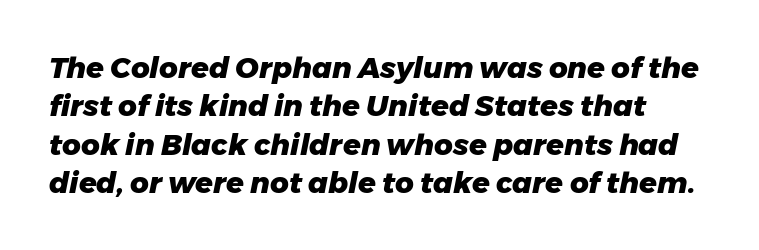
Q: Is the text bold? A: Yes.
Q: Is the text italic (slanted)? A: Yes, it leans right by about 11 degrees.
Q: Is the text underlined? A: No.
Q: Is the spacing between letters normal or unusually wide? A: Normal.
Q: Is the spacing between lines tight, normal or loose? A: Normal.
Q: Width (condensed, normal, or wide)? A: Normal.
Q: Stroke contrast? A: Low.
Q: x-height? A: Medium.
Q: Monospaced? A: No.
